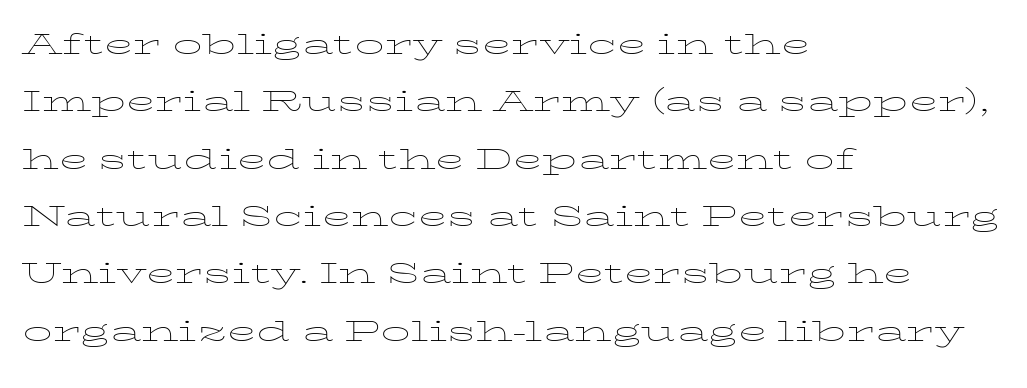
{"italic": "no", "bold": "no", "weight": "thin", "width": "wide", "stroke_contrast": "low", "x_height": "medium", "monospaced": "no", "underline": "no", "align": "left", "line_spacing": "normal", "line_spacing_ratio": 1.47, "letter_spacing": "normal", "letter_spacing_em": 0.0, "glyph_px": 39}
